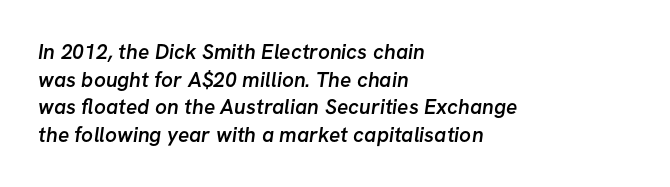
The image shows 21 px text type; set left-aligned, normal line spacing (1.31x), normal letter spacing, not underlined.
